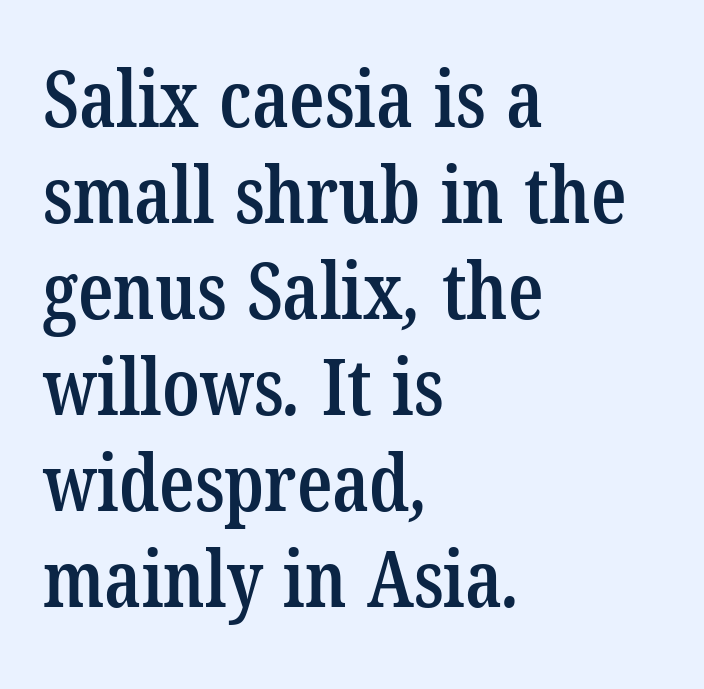
The image shows 78 px semibold, condensed serif type; set left-aligned, line spacing 1.23x, normal letter spacing, not underlined; low stroke contrast and a medium x-height.
